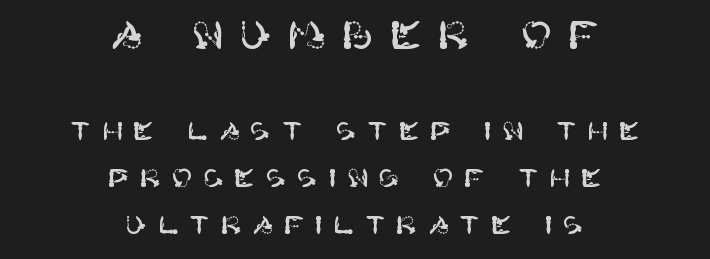
The image shows 38 px sans-serif type, upright; set centered, line spacing 1.87x, unusually wide letter spacing (+0.42 em), not underlined; the first (top) block is 1.52x larger; high stroke contrast and a large x-height.
